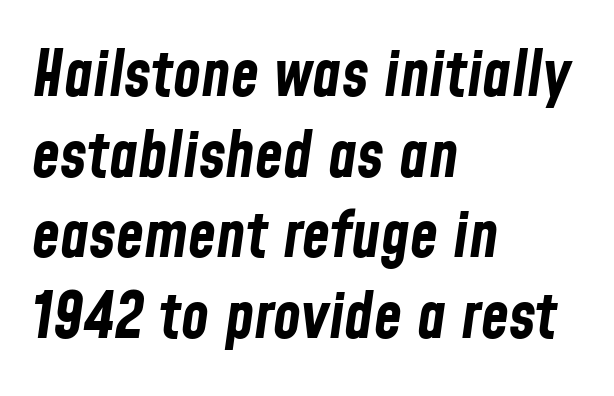
{"italic": "yes", "lean": "right", "slant_degrees": 8, "bold": "yes", "weight": "bold", "width": "condensed", "stroke_contrast": "low", "x_height": "medium", "monospaced": "no", "underline": "no", "align": "left", "line_spacing": "normal", "line_spacing_ratio": 1.26, "letter_spacing": "normal", "letter_spacing_em": 0.0, "glyph_px": 64}
